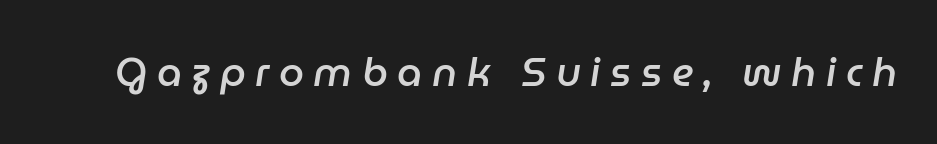
Q: Is the text bold? A: Semi-bold.
Q: Is the text italic (slanted)? A: Yes, it leans right by about 9 degrees.
Q: Is the text underlined? A: No.
Q: Is the spacing between letters normal or unusually wide? A: Unusually wide.
Q: Width (condensed, normal, or wide)? A: Normal.
Q: Stroke contrast? A: Low.
Q: x-height? A: Medium.
Q: Monospaced? A: No.
